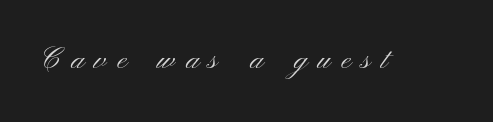
{"serif": "no", "bold": "no", "weight": "light", "width": "wide", "stroke_contrast": "medium", "x_height": "small", "monospaced": "no", "underline": "no", "letter_spacing": "wide", "letter_spacing_em": 0.35, "glyph_px": 30}
